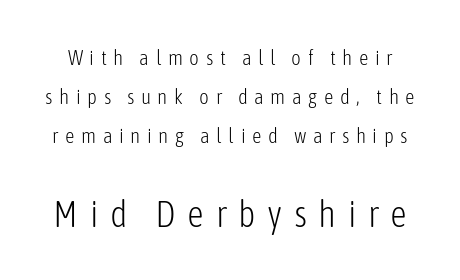
Students, note that the glyphs here are deliberately spaced far apart. This sample uses an upright cut, with every glyph sitting square on the baseline. Note: no serifs on the glyphs. Character widths vary here, with narrow letters taking less room than wide ones.
